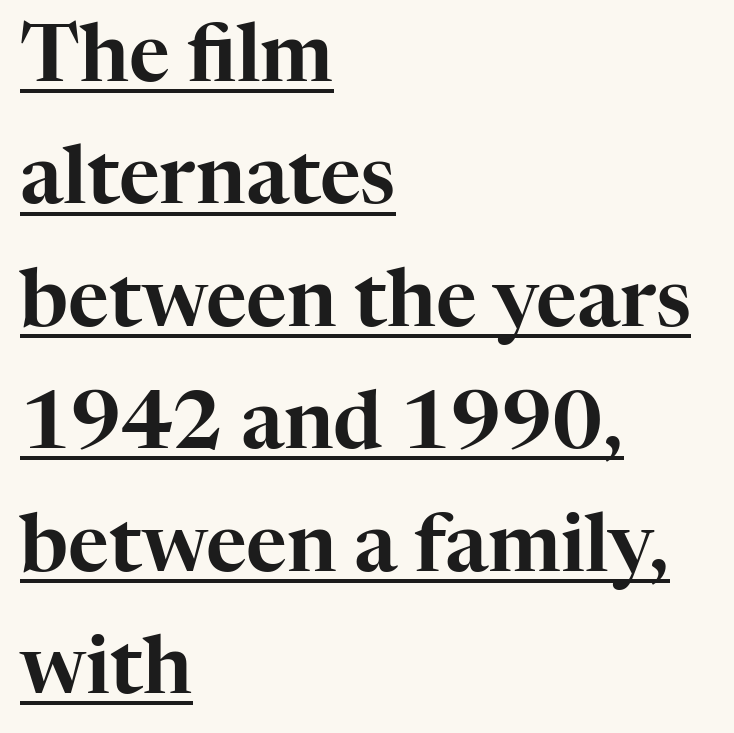
{"serif": "yes", "italic": "no", "width": "normal", "stroke_contrast": "high", "x_height": "medium", "monospaced": "no", "underline": "yes", "align": "left", "line_spacing": "normal", "line_spacing_ratio": 1.55, "letter_spacing": "normal", "letter_spacing_em": 0.0, "glyph_px": 79}
